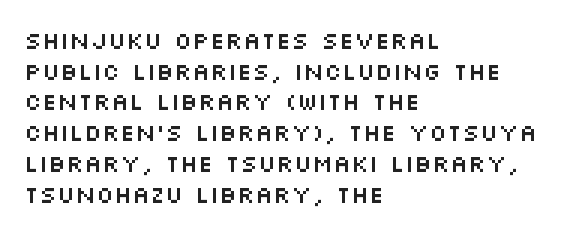
The image shows 24 px text type, upright; set left-aligned, normal line spacing (1.28x), normal letter spacing, not underlined.
